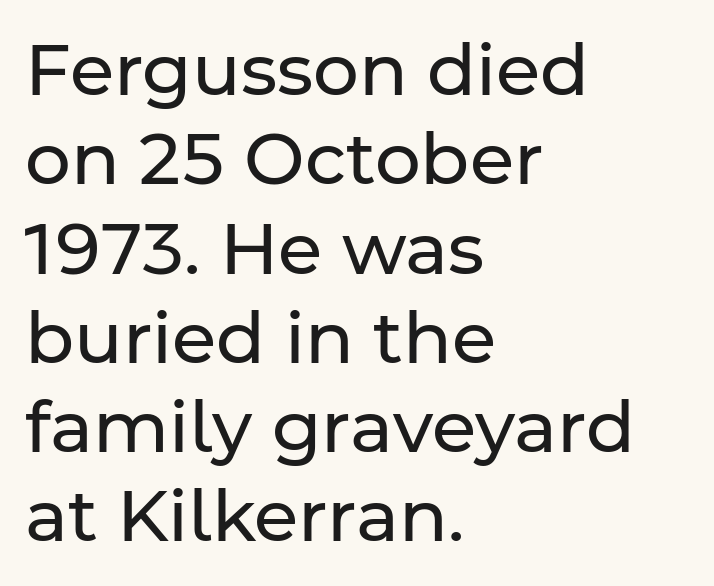
The image shows 72 px regular-weight sans-serif type, upright; set left-aligned, line spacing 1.24x, normal letter spacing, not underlined; low stroke contrast and a medium x-height.
